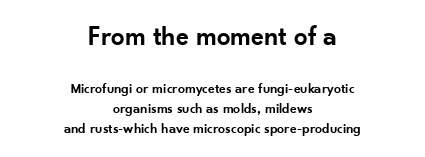
{"italic": "no", "bold": "semi", "underline": "no", "align": "center", "line_spacing": "normal", "line_spacing_ratio": 1.43, "letter_spacing": "normal", "letter_spacing_em": 0.0, "larger_block": "first", "size_ratio": 1.93, "glyph_px": 27}
